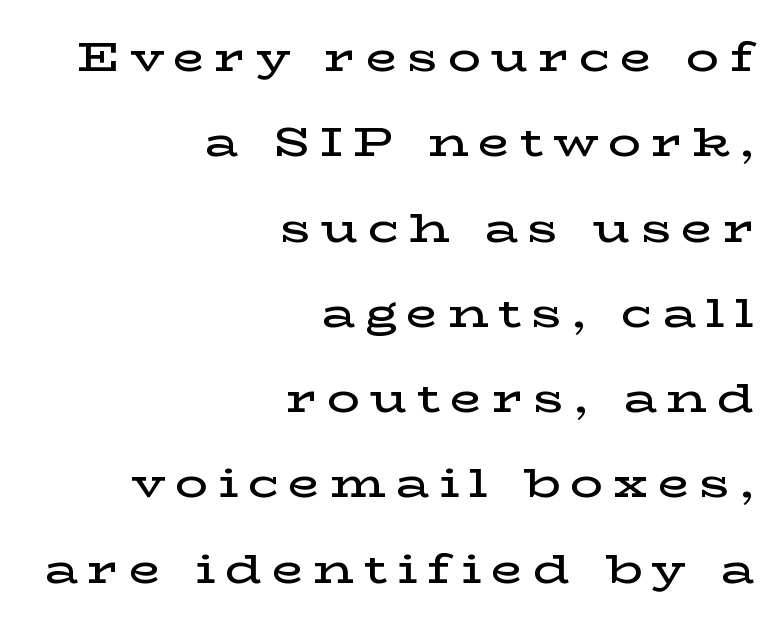
{"serif": "yes", "italic": "no", "bold": "semi", "weight": "semibold", "width": "wide", "stroke_contrast": "low", "x_height": "medium", "monospaced": "no", "underline": "no", "align": "right", "line_spacing": "loose", "line_spacing_ratio": 2.08, "letter_spacing": "wide", "letter_spacing_em": 0.24, "glyph_px": 41}
